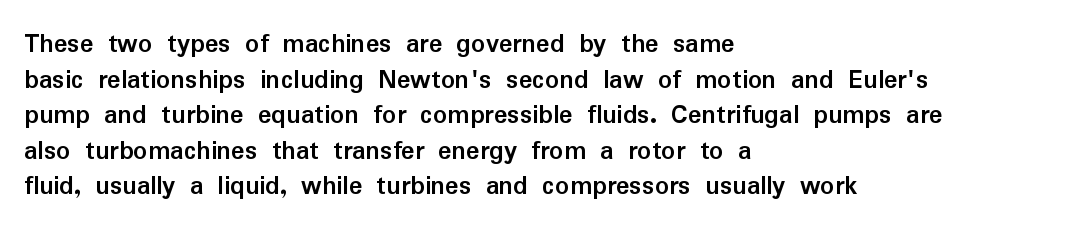
The image shows 28 px semibold sans-serif type, upright; set left-aligned, normal line spacing (1.27x), normal letter spacing, not underlined; low stroke contrast and a medium x-height.
